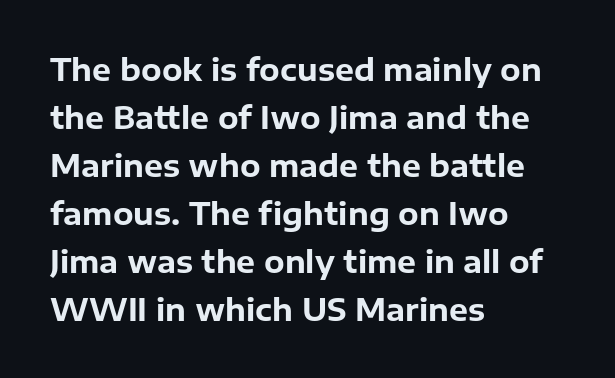
{"serif": "no", "italic": "no", "bold": "yes", "weight": "bold", "width": "normal", "stroke_contrast": "low", "x_height": "medium", "monospaced": "no", "underline": "no", "align": "left", "line_spacing": "normal", "line_spacing_ratio": 1.6, "letter_spacing": "normal", "letter_spacing_em": 0.0, "glyph_px": 30}
